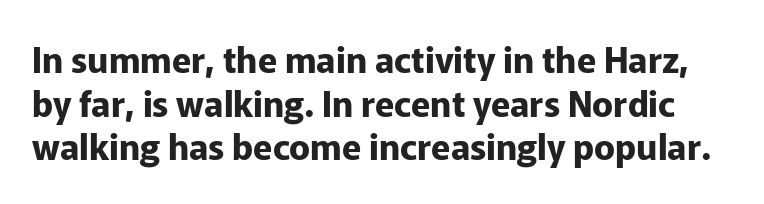
The words here are not underlined. Do the characters align in a grid? No, the font is proportional. The block of text has a typical density, with ordinary space between rows. The type family on display is of the sans-serif kind. This is the regular roman posture of the typeface.
